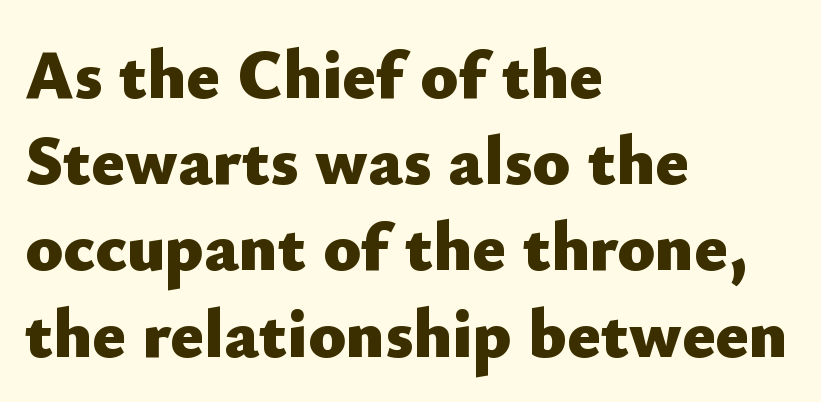
The image shows 69 px heavy sans-serif type, upright; set left-aligned, normal line spacing (1.25x), normal letter spacing, not underlined; low stroke contrast and a small x-height.
